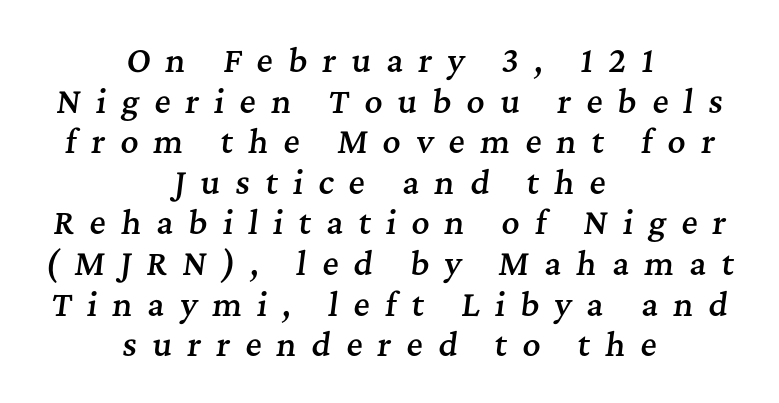
{"serif": "yes", "italic": "yes", "lean": "right", "slant_degrees": 7, "bold": "semi", "weight": "semibold", "width": "normal", "stroke_contrast": "medium", "x_height": "medium", "monospaced": "no", "underline": "no", "align": "center", "line_spacing": "normal", "line_spacing_ratio": 1.31, "letter_spacing": "wide", "letter_spacing_em": 0.49, "glyph_px": 31}
